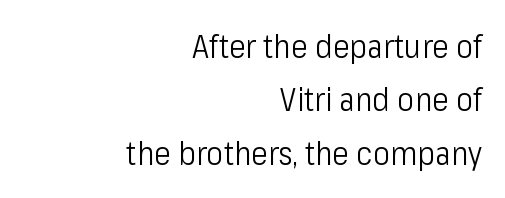
Q: Is the text bold? A: No.
Q: Is the text italic (slanted)? A: No, it is upright.
Q: Is the typeface a serif or a sans-serif typeface? A: Sans-serif.
Q: Is the text underlined? A: No.
Q: How is the paragraph aligned? A: Right-aligned.
Q: Is the spacing between letters normal or unusually wide? A: Normal.
Q: Is the spacing between lines tight, normal or loose? A: Normal.
Q: Width (condensed, normal, or wide)? A: Condensed.
Q: Stroke contrast? A: Low.
Q: x-height? A: Medium.
Q: Monospaced? A: No.
